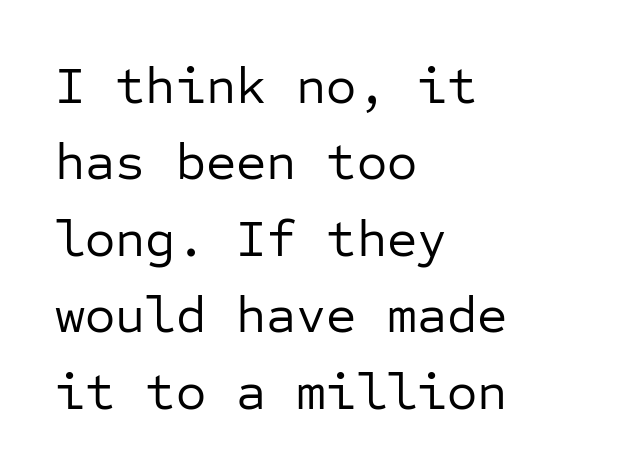
This sample keeps an unexceptional amount of space between lines. When letters stand straight like this, we call the style roman or upright. Think of a typewriter: that constant character pitch is what you see here. The gaps between neighbouring characters are ordinary and unremarkable.
